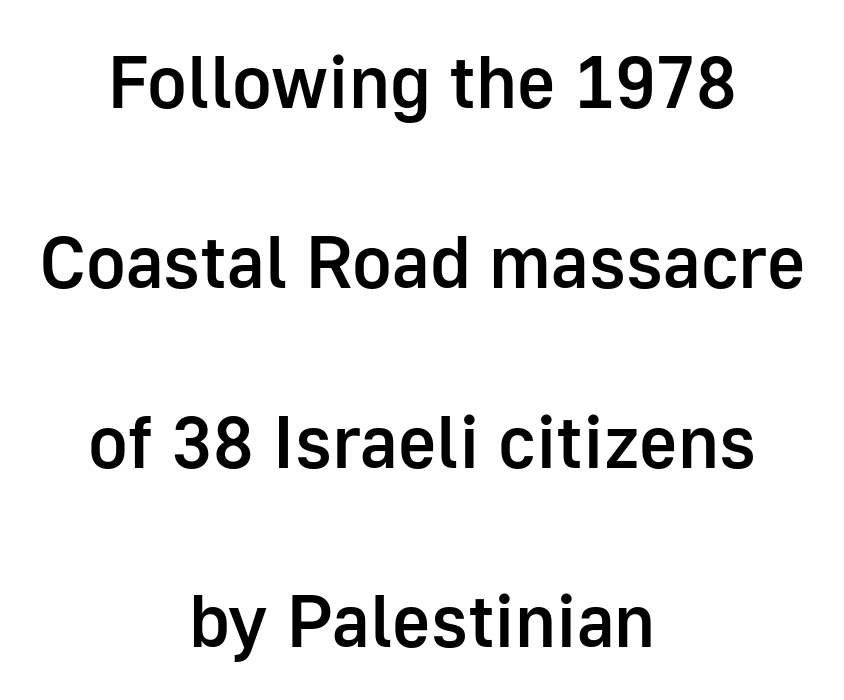
Q: Is the text bold? A: Semi-bold.
Q: Is the text italic (slanted)? A: No, it is upright.
Q: Is the typeface a serif or a sans-serif typeface? A: Sans-serif.
Q: Is the text underlined? A: No.
Q: How is the paragraph aligned? A: Centered.
Q: Is the spacing between letters normal or unusually wide? A: Normal.
Q: Is the spacing between lines tight, normal or loose? A: Loose.
Q: Width (condensed, normal, or wide)? A: Normal.
Q: Stroke contrast? A: Low.
Q: x-height? A: Medium.
Q: Monospaced? A: No.
